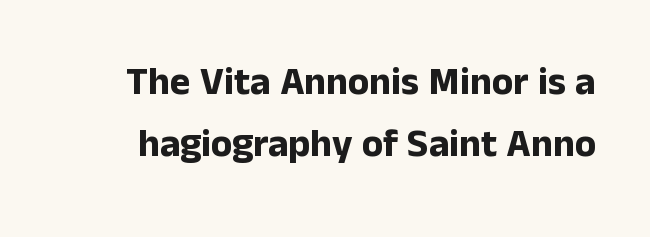
The image shows 39 px bold sans-serif type, upright; set normal line spacing (1.6x), normal letter spacing, not underlined; low stroke contrast and a medium x-height.
